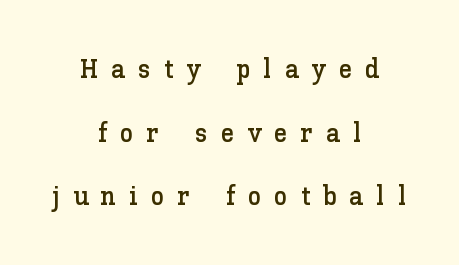
Beneath every word, the page is bare. Compared with typical body copy, the letter spacing here is much looser. Compared with a flush-left layout, this one balances lines on the center instead. Vertical spacing — loose. Vertical strokes here are truly vertical.
